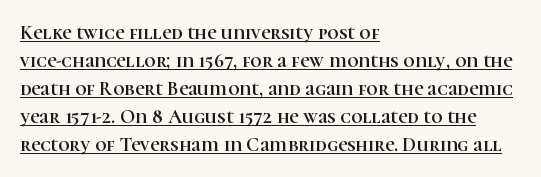
Reading down the block, your eye returns to a fixed left position each line. The letters stand upright; this is a roman face. Normally led — the rows are evenly, conventionally spaced. Spacing between characters is what you'd get straight out of the box.
